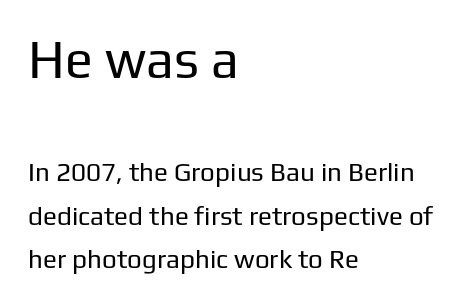
Q: Is the text bold? A: No.
Q: Is the text italic (slanted)? A: No, it is upright.
Q: Is the typeface a serif or a sans-serif typeface? A: Sans-serif.
Q: Is the text underlined? A: No.
Q: How is the paragraph aligned? A: Left-aligned.
Q: Is the spacing between letters normal or unusually wide? A: Normal.
Q: Is the spacing between lines tight, normal or loose? A: Normal.
Q: Which block of text is set in a larger size, the first (top) or the second (bottom)? A: The first (top) one.
Q: Width (condensed, normal, or wide)? A: Normal.
Q: Stroke contrast? A: Low.
Q: x-height? A: Medium.
Q: Monospaced? A: No.
